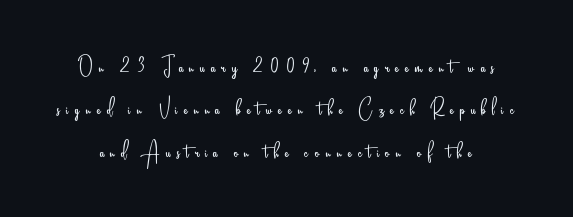
Q: Is the text bold? A: No.
Q: Is the text underlined? A: No.
Q: Is the spacing between letters normal or unusually wide? A: Unusually wide.
Q: Is the spacing between lines tight, normal or loose? A: Normal.
